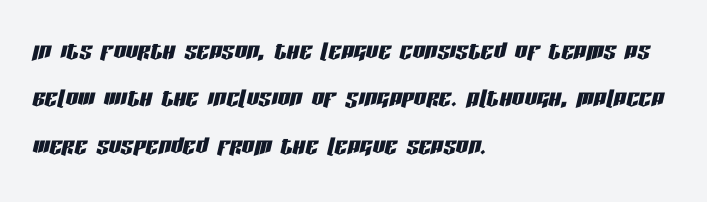
Letter spacing: default. Quick note: underline off. Interline gaps are of average width in this sample. Horizontally, the lines are justified to the leading edge only. Designer's note — italics engaged.
